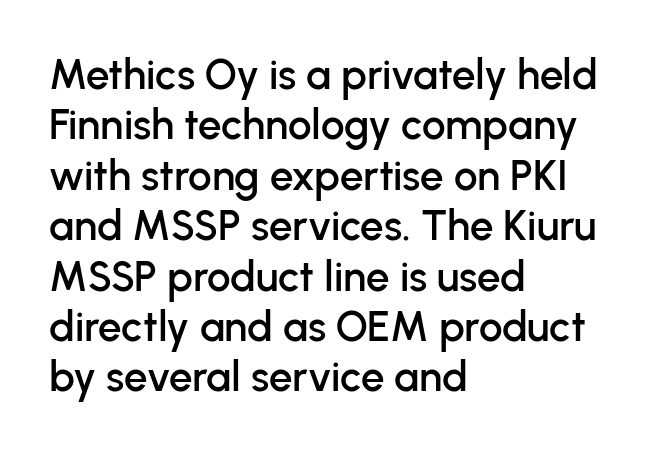
Q: Is the text italic (slanted)? A: No, it is upright.
Q: Is the typeface a serif or a sans-serif typeface? A: Sans-serif.
Q: Is the text underlined? A: No.
Q: How is the paragraph aligned? A: Left-aligned.
Q: Is the spacing between letters normal or unusually wide? A: Normal.
Q: Width (condensed, normal, or wide)? A: Normal.
Q: Stroke contrast? A: Low.
Q: x-height? A: Medium.
Q: Monospaced? A: No.
